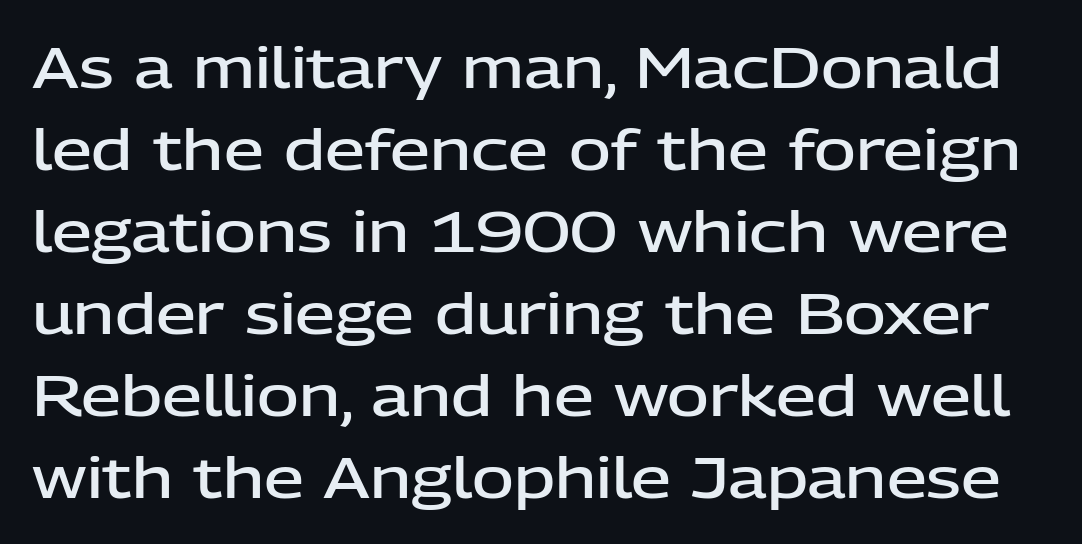
Q: Is the text bold? A: Semi-bold.
Q: Is the text italic (slanted)? A: No, it is upright.
Q: Is the typeface a serif or a sans-serif typeface? A: Sans-serif.
Q: Is the text underlined? A: No.
Q: Is the spacing between letters normal or unusually wide? A: Normal.
Q: Is the spacing between lines tight, normal or loose? A: Normal.
Q: Width (condensed, normal, or wide)? A: Normal.
Q: Stroke contrast? A: Low.
Q: x-height? A: Medium.
Q: Monospaced? A: No.
